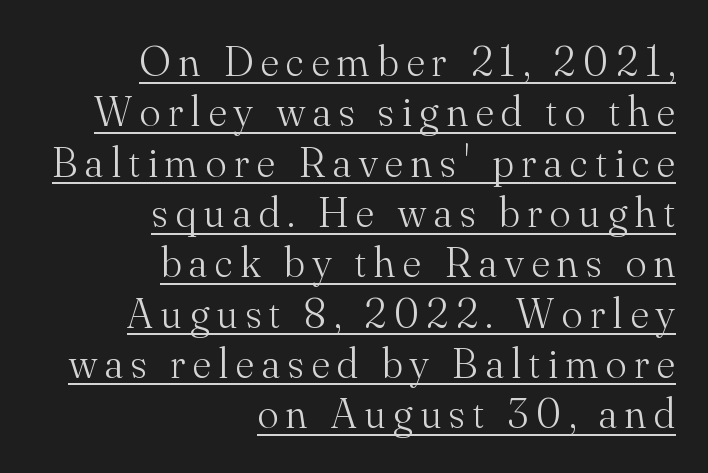
The image shows 43 px light serif type, upright; set right-aligned, line spacing 1.17x, underlined; medium stroke contrast and a small x-height.
